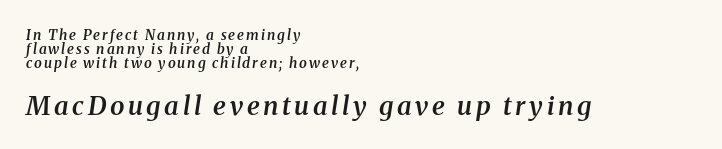
{"italic": "yes", "lean": "right", "slant_degrees": 8, "bold": "semi", "underline": "no", "align": "left", "line_spacing": "tight", "line_spacing_ratio": 1.0, "larger_block": "second", "size_ratio": 1.86, "glyph_px": 26}
